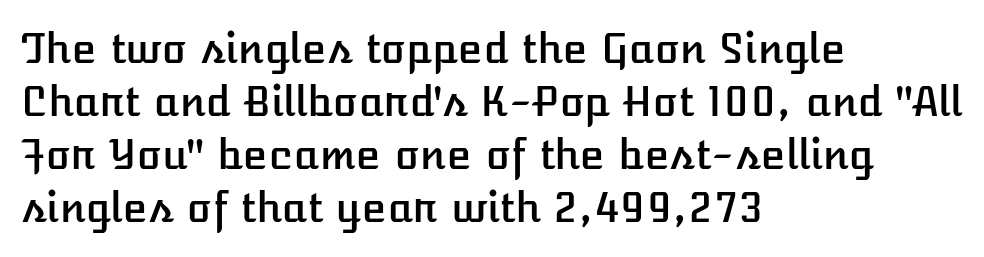
{"italic": "no", "width": "normal", "stroke_contrast": "low", "x_height": "medium", "monospaced": "no", "underline": "no", "align": "left", "line_spacing": "normal", "line_spacing_ratio": 1.29, "letter_spacing": "normal", "letter_spacing_em": 0.0, "glyph_px": 41}
